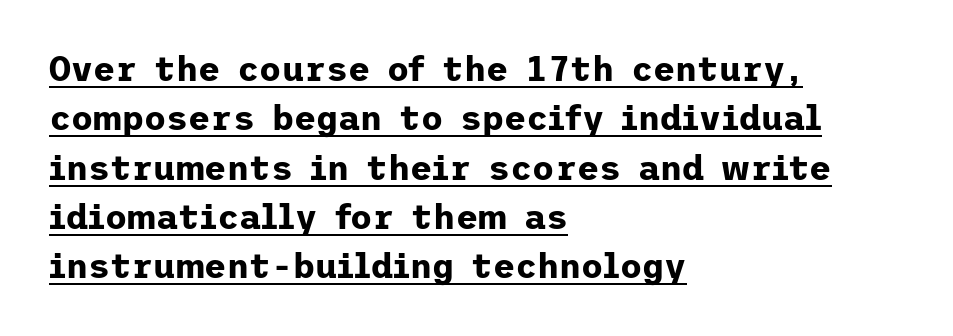
This is the regular roman posture of the typeface. Typographically, this falls in the sans-serif category. Rows of type keep a routine distance in the vertical direction. This sample uses plain, unmodified letter spacing.
